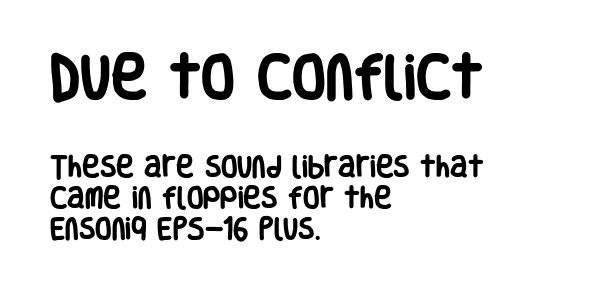
Proportional: the letters do not fall into vertical columns. Reading down the column, the eye jumps a familiar distance to each next line. This is the regular roman posture of the typeface. This layout puts the oversized block above and the modest block below. The letters are bold, with thick, heavy strokes. Type without underlining.
